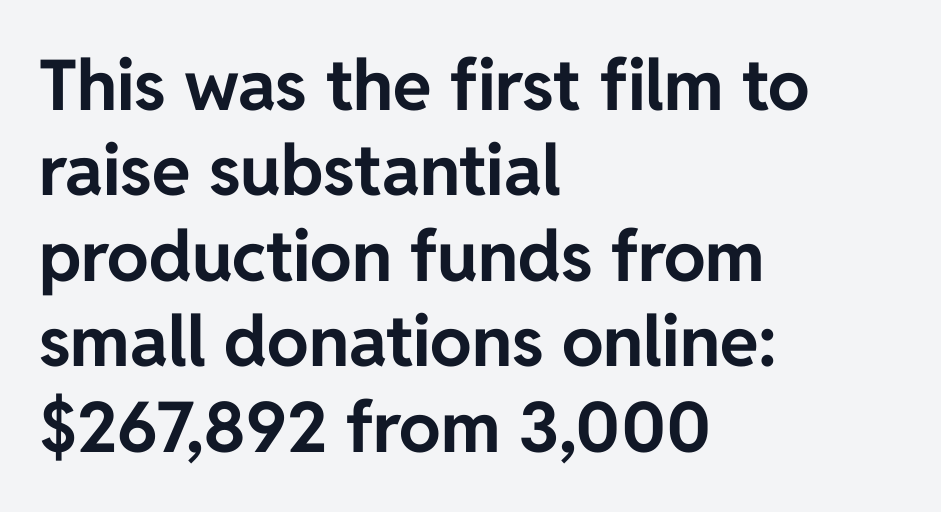
{"serif": "no", "italic": "no", "bold": "yes", "weight": "bold", "width": "normal", "stroke_contrast": "low", "x_height": "medium", "monospaced": "no", "underline": "no", "align": "left", "line_spacing_ratio": 1.22, "letter_spacing": "normal", "letter_spacing_em": 0.0, "glyph_px": 70}
